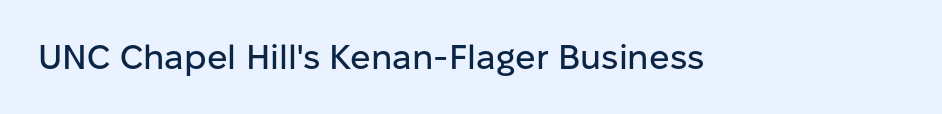
Q: Is the text italic (slanted)? A: No, it is upright.
Q: Is the typeface a serif or a sans-serif typeface? A: Sans-serif.
Q: Is the text underlined? A: No.
Q: Is the spacing between letters normal or unusually wide? A: Normal.
Q: Width (condensed, normal, or wide)? A: Normal.
Q: Stroke contrast? A: Low.
Q: x-height? A: Medium.
Q: Monospaced? A: No.
